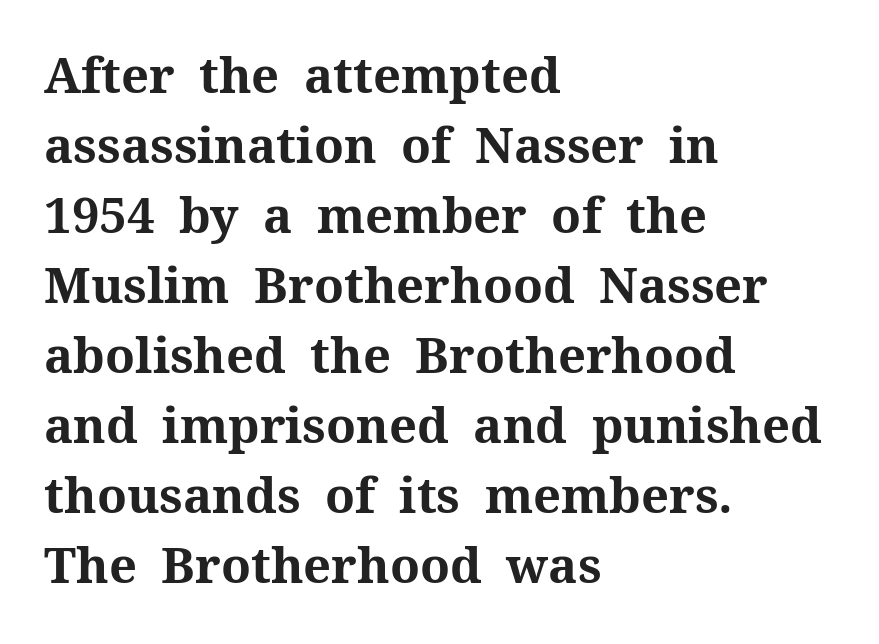
Q: Is the text bold? A: Yes.
Q: Is the text italic (slanted)? A: No, it is upright.
Q: Is the typeface a serif or a sans-serif typeface? A: Serif.
Q: Is the text underlined? A: No.
Q: How is the paragraph aligned? A: Left-aligned.
Q: Is the spacing between letters normal or unusually wide? A: Normal.
Q: Is the spacing between lines tight, normal or loose? A: Normal.
Q: Width (condensed, normal, or wide)? A: Normal.
Q: Stroke contrast? A: Medium.
Q: x-height? A: Medium.
Q: Monospaced? A: No.
